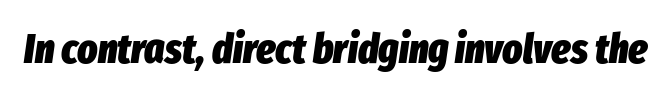
Q: Is the text bold? A: Yes.
Q: Is the text italic (slanted)? A: Yes, it leans right by about 8 degrees.
Q: Is the text underlined? A: No.
Q: Is the spacing between letters normal or unusually wide? A: Normal.
Q: Width (condensed, normal, or wide)? A: Condensed.
Q: Stroke contrast? A: Low.
Q: x-height? A: Medium.
Q: Monospaced? A: No.
